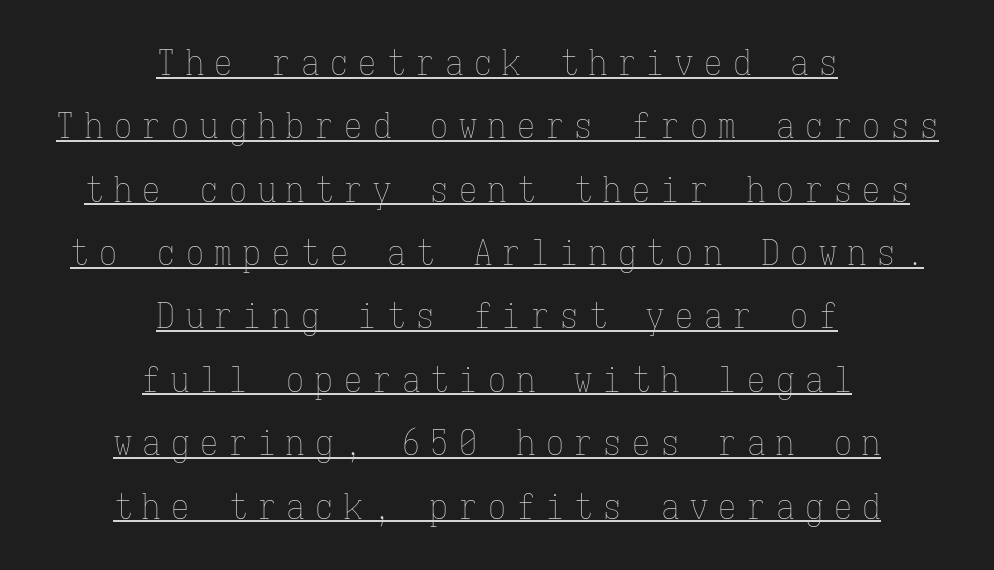
The image shows 36 px thin, condensed type, upright, monospaced; set centered, line spacing 1.76x, unusually wide letter spacing (+0.3 em), underlined; low stroke contrast and a medium x-height.
